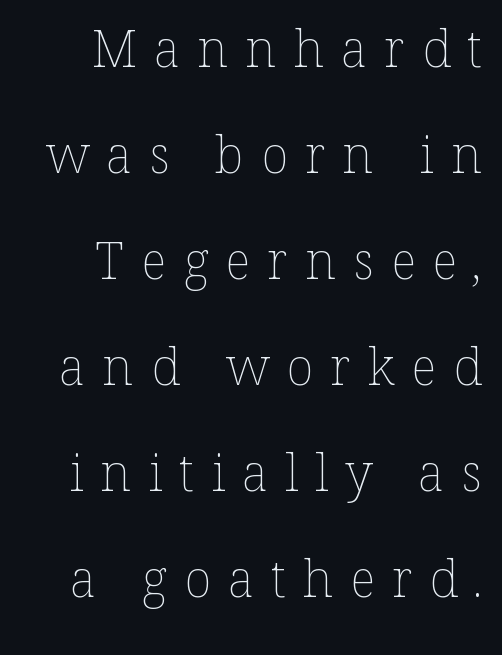
Q: Is the text bold? A: No.
Q: Is the text italic (slanted)? A: No, it is upright.
Q: Is the text underlined? A: No.
Q: How is the paragraph aligned? A: Right-aligned.
Q: Is the spacing between letters normal or unusually wide? A: Unusually wide.
Q: Is the spacing between lines tight, normal or loose? A: Loose.
Q: Width (condensed, normal, or wide)? A: Normal.
Q: Stroke contrast? A: Low.
Q: x-height? A: Medium.
Q: Monospaced? A: No.
